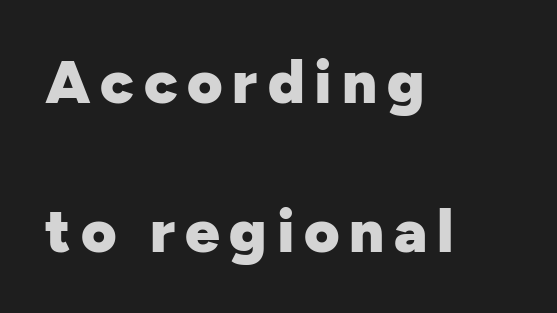
Q: Is the text bold? A: Yes.
Q: Is the text italic (slanted)? A: No, it is upright.
Q: Is the typeface a serif or a sans-serif typeface? A: Sans-serif.
Q: Is the text underlined? A: No.
Q: How is the paragraph aligned? A: Left-aligned.
Q: Is the spacing between lines tight, normal or loose? A: Loose.
Q: Width (condensed, normal, or wide)? A: Normal.
Q: Stroke contrast? A: Low.
Q: x-height? A: Medium.
Q: Monospaced? A: No.
